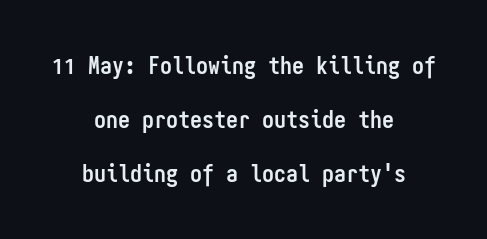
The image shows 24 px bold type, upright; set centered, loose line spacing (2.25x), normal letter spacing, not underlined.
